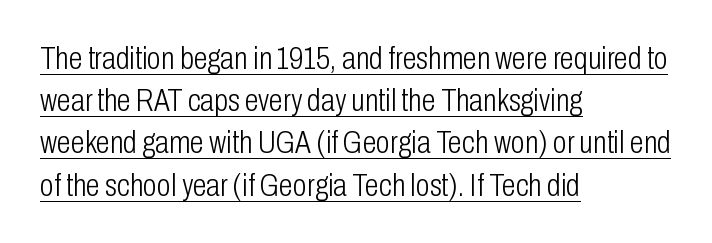
The image shows 32 px light, condensed sans-serif type, upright; set left-aligned, normal line spacing (1.32x), normal letter spacing, underlined; low stroke contrast and a medium x-height.
